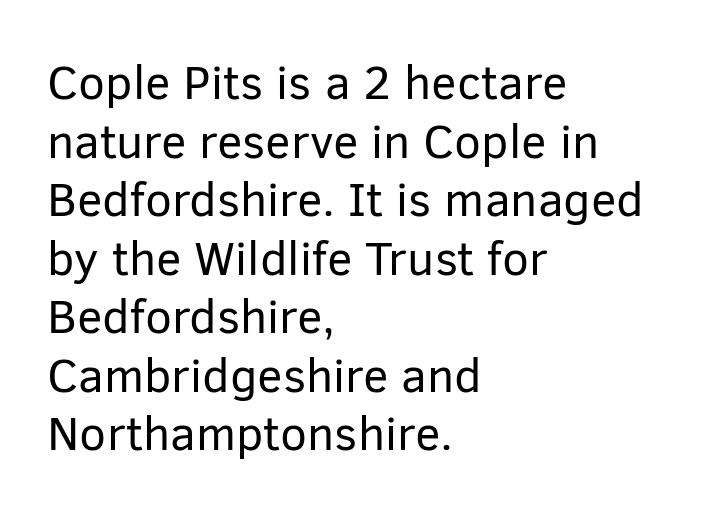
{"serif": "no", "italic": "no", "bold": "no", "weight": "regular", "width": "normal", "stroke_contrast": "low", "x_height": "medium", "monospaced": "no", "underline": "no", "align": "left", "line_spacing_ratio": 1.22, "letter_spacing": "normal", "letter_spacing_em": 0.0, "glyph_px": 48}
